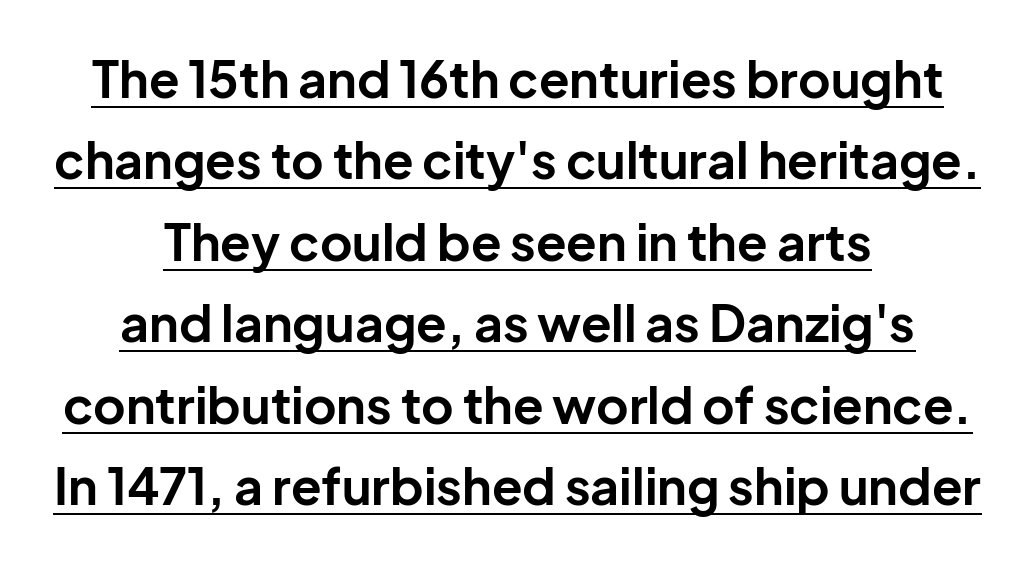
A typographer would call this underscored text. Ordinary non-slanted type is in use. Words appear dense and cohesive because spacing is normal. Varying glyph widths throughout — classic text-font behaviour. What kind of face is this? One without serifs — a sans. Neither beginnings nor endings align; midpoints do.
